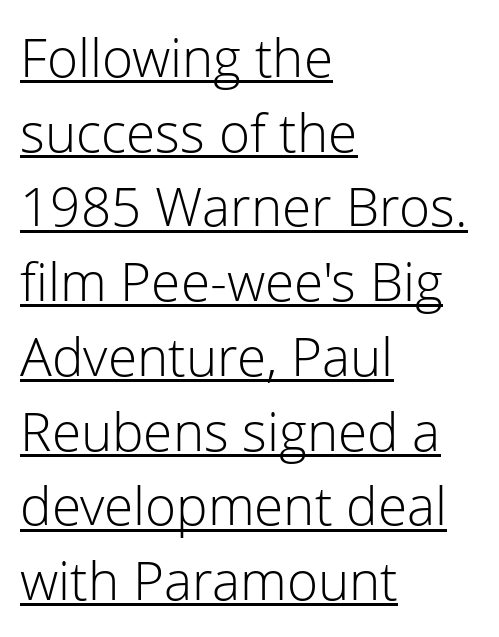
{"serif": "no", "italic": "no", "bold": "no", "weight": "light", "width": "normal", "stroke_contrast": "low", "x_height": "medium", "monospaced": "no", "underline": "yes", "align": "left", "line_spacing": "normal", "line_spacing_ratio": 1.41, "letter_spacing": "normal", "letter_spacing_em": 0.0, "glyph_px": 53}
